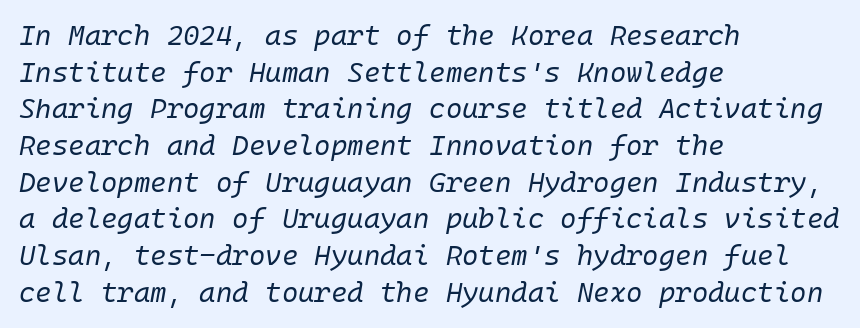
Q: Is the text bold? A: No.
Q: Is the text italic (slanted)? A: Yes, it leans right by about 10 degrees.
Q: Is the text underlined? A: No.
Q: How is the paragraph aligned? A: Left-aligned.
Q: Is the spacing between letters normal or unusually wide? A: Normal.
Q: Is the spacing between lines tight, normal or loose? A: Normal.
Q: Width (condensed, normal, or wide)? A: Normal.
Q: Stroke contrast? A: Low.
Q: x-height? A: Medium.
